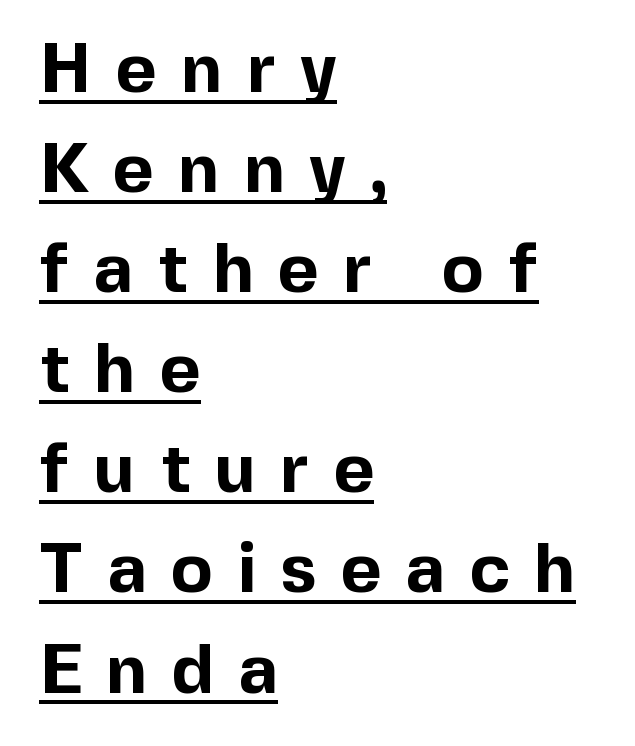
Q: Is the text bold? A: Yes.
Q: Is the text italic (slanted)? A: No, it is upright.
Q: Is the typeface a serif or a sans-serif typeface? A: Sans-serif.
Q: Is the text underlined? A: Yes.
Q: How is the paragraph aligned? A: Left-aligned.
Q: Is the spacing between letters normal or unusually wide? A: Unusually wide.
Q: Is the spacing between lines tight, normal or loose? A: Normal.
Q: Width (condensed, normal, or wide)? A: Normal.
Q: x-height? A: Medium.
Q: Monospaced? A: No.
